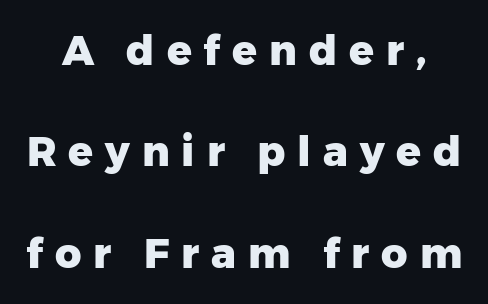
The letters are spread apart with noticeably loose tracking. The lines are spread far apart with generous leading. The type family on display is of the sans-serif kind. Is the type bold? Yes — the strokes are clearly thick and heavy. If you drew a line through each stem, it would be perfectly vertical.
